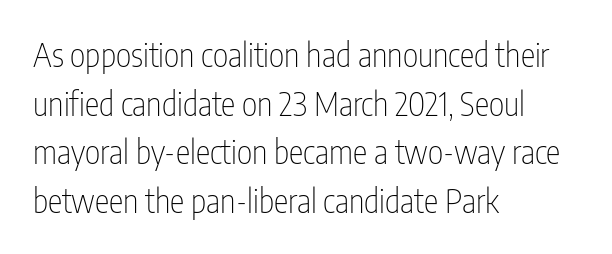
In terms of posture, this sample is upright. In terms of letterform style, serifs are entirely absent. Check under the words: just untouched page. Each line starts at the same left margin while the right side varies.
